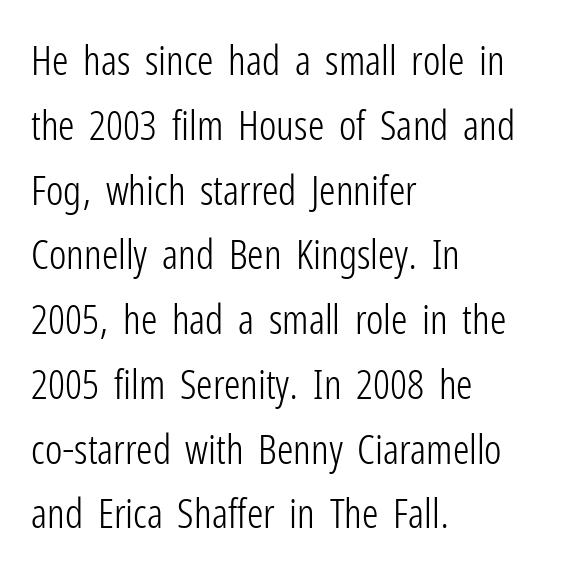
Here the designer chose a conventional face with non-uniform glyph widths. Is this a sans? Yes — the strokes have no serifs. In CSS terms this would be text-align: left. Students, observe: this is what conventionally led text looks like.
